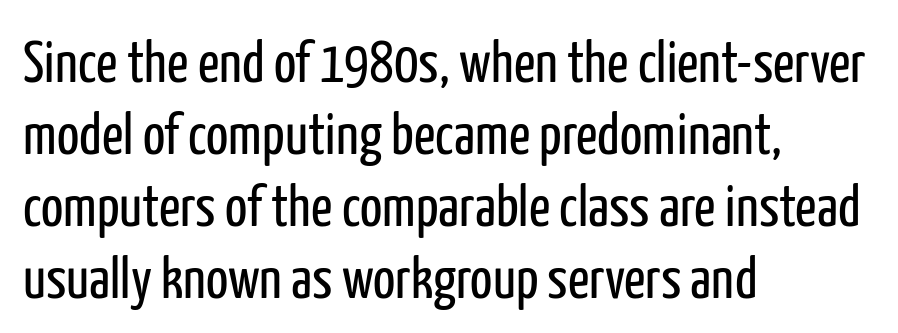
Q: Is the text bold? A: No.
Q: Is the text italic (slanted)? A: No, it is upright.
Q: Is the typeface a serif or a sans-serif typeface? A: Sans-serif.
Q: Is the text underlined? A: No.
Q: How is the paragraph aligned? A: Left-aligned.
Q: Is the spacing between letters normal or unusually wide? A: Normal.
Q: Width (condensed, normal, or wide)? A: Condensed.
Q: Stroke contrast? A: Low.
Q: x-height? A: Medium.
Q: Monospaced? A: No.
